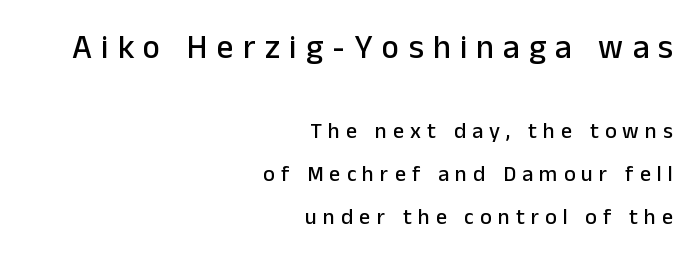
The image shows 33 px sans-serif type, upright; set right-aligned, loose line spacing (1.96x), unusually wide letter spacing (+0.28 em), not underlined; the first (top) block is 1.5x larger; low stroke contrast and a medium x-height.
